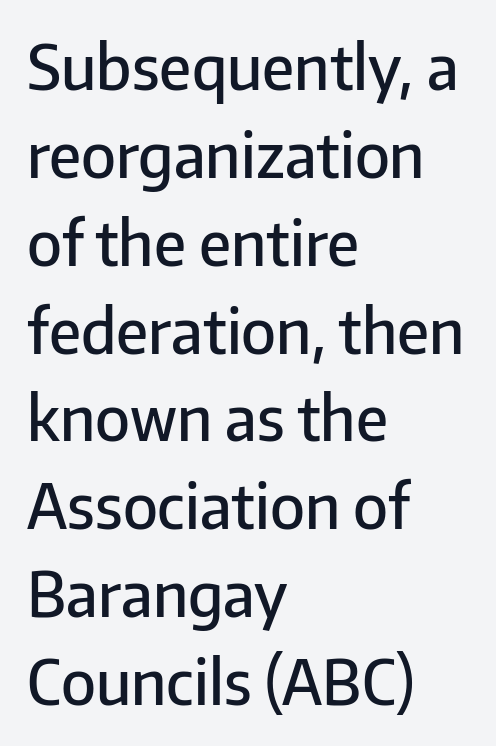
Q: Is the text bold? A: Semi-bold.
Q: Is the text italic (slanted)? A: No, it is upright.
Q: Is the typeface a serif or a sans-serif typeface? A: Sans-serif.
Q: Is the text underlined? A: No.
Q: How is the paragraph aligned? A: Left-aligned.
Q: Is the spacing between letters normal or unusually wide? A: Normal.
Q: Is the spacing between lines tight, normal or loose? A: Normal.
Q: Width (condensed, normal, or wide)? A: Normal.
Q: Stroke contrast? A: Low.
Q: x-height? A: Medium.
Q: Monospaced? A: No.
